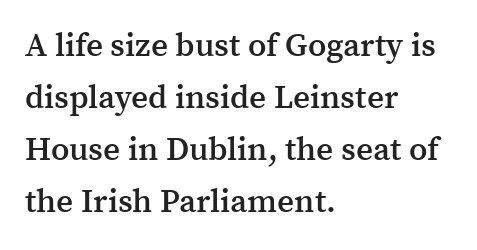
The image shows 33 px semibold serif type, upright; set left-aligned, normal line spacing (1.58x), normal letter spacing, not underlined; medium stroke contrast and a medium x-height.
